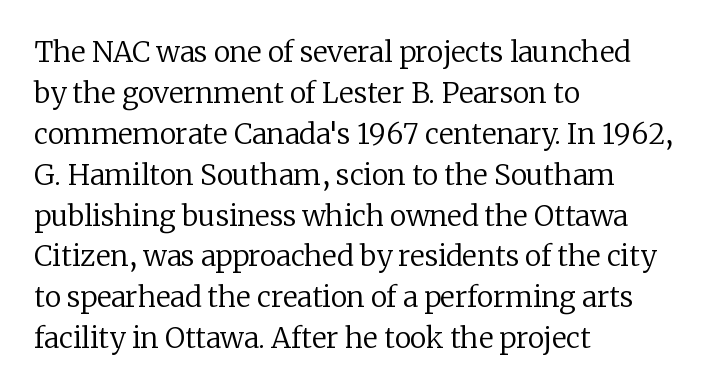
{"serif": "yes", "italic": "no", "bold": "no", "weight": "regular", "width": "normal", "stroke_contrast": "low", "x_height": "medium", "monospaced": "no", "underline": "no", "align": "left", "line_spacing": "normal", "line_spacing_ratio": 1.46, "letter_spacing": "normal", "letter_spacing_em": 0.0, "glyph_px": 28}
